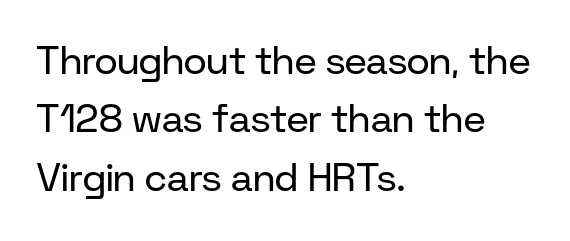
Spacing between characters is what you'd get straight out of the box. Stems and bowls with no extra thickness — not bold. Note the varied advance widths — an 'i' is clearly narrower than an 'm'. The words here are not underlined. Typographically, this falls in the sans-serif category. Horizontal bands of white between lines are of average thickness.
